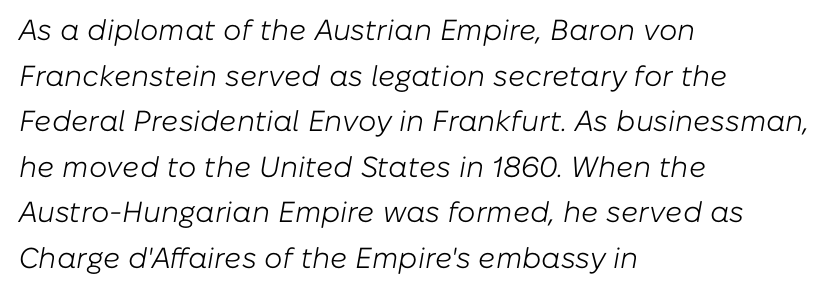
The font sits on the lighter half of the weight spectrum, regular included. Between one letter and the next there's only the usual sliver of space. Varying glyph widths throughout — classic text-font behaviour. Line starts are locked; line ends wander. A typesetter would call this leading conventional body-copy spacing. Italic: yes, the glyphs are oblique.
